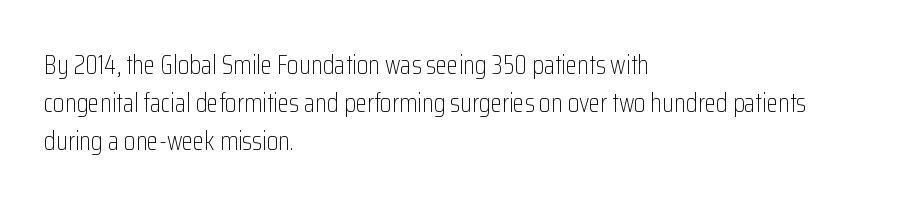
The vertical gap from one line to the next is medium. Quick note: underline off. The characters are drawn with everyday or finer stroke widths. A typesetter would mark this as roman, not italic. Caption: multi-line text, flush left, ragged right.
